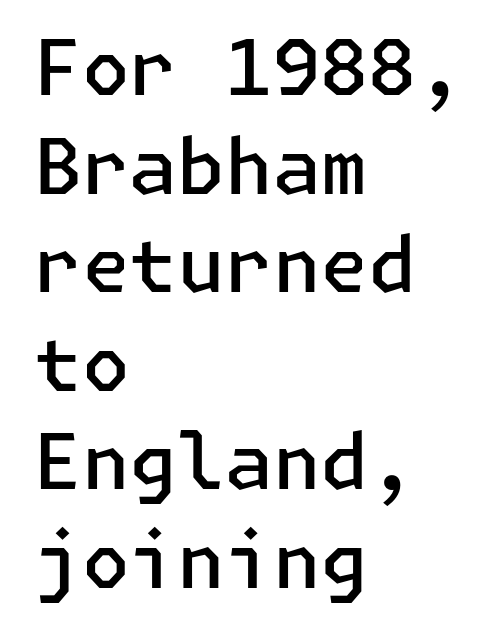
Typographically, this falls in the sans-serif category. The words here are not underlined. Reading down the block, your eye returns to a fixed left position each line. Baseline-to-baseline distance is the conventional proportion of letter height. In terms of letterspacing, this is plain default setting.
